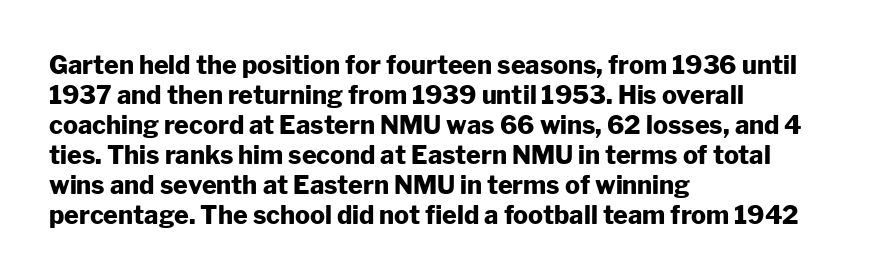
The image shows 25 px bold type, upright; set left-aligned, line spacing 1.2x, normal letter spacing, not underlined.
